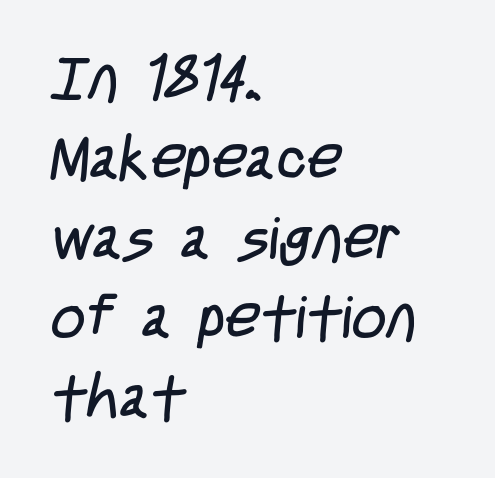
Q: Is the text bold? A: No.
Q: Is the typeface a serif or a sans-serif typeface? A: Sans-serif.
Q: Is the text underlined? A: No.
Q: How is the paragraph aligned? A: Left-aligned.
Q: Is the spacing between letters normal or unusually wide? A: Normal.
Q: Is the spacing between lines tight, normal or loose? A: Normal.
Q: Width (condensed, normal, or wide)? A: Condensed.
Q: Stroke contrast? A: Low.
Q: x-height? A: Large.
Q: Monospaced? A: No.
